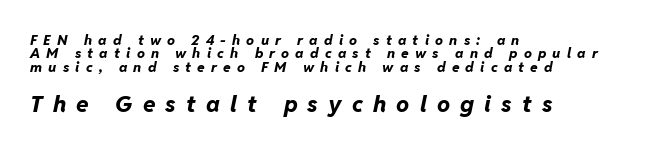
Q: Is the text bold? A: Yes.
Q: Is the text italic (slanted)? A: Yes, it leans right by about 11 degrees.
Q: Is the text underlined? A: No.
Q: How is the paragraph aligned? A: Left-aligned.
Q: Is the spacing between letters normal or unusually wide? A: Unusually wide.
Q: Is the spacing between lines tight, normal or loose? A: Tight.
Q: Which block of text is set in a larger size, the first (top) or the second (bottom)? A: The second (bottom) one.
